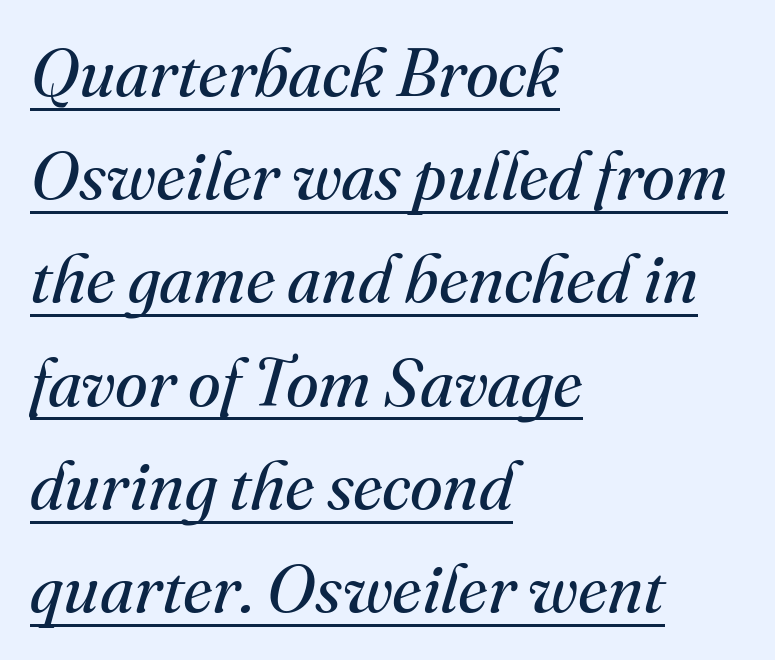
{"serif": "yes", "italic": "yes", "lean": "right", "slant_degrees": 16, "bold": "no", "weight": "regular", "width": "normal", "stroke_contrast": "medium", "x_height": "small", "monospaced": "no", "underline": "yes", "align": "left", "line_spacing": "normal", "line_spacing_ratio": 1.54, "letter_spacing": "normal", "letter_spacing_em": 0.0, "glyph_px": 67}
